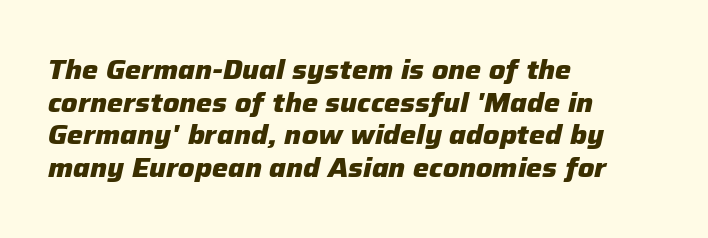
Descenders hang freely into open space. This sample uses an oblique cut, with every glyph tilted off the vertical. Between one letter and the next there's only the usual sliver of space. Compared with a centered layout, this one pins lines to the left instead.
